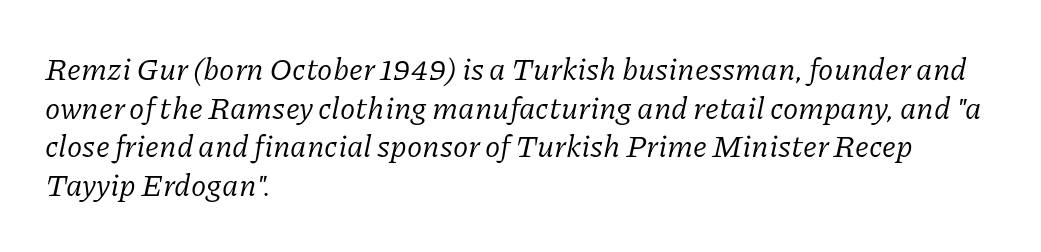
The image shows 31 px regular-weight serif type, italic (leaning right); set left-aligned, normal line spacing (1.25x), normal letter spacing, not underlined; low stroke contrast and a medium x-height.
